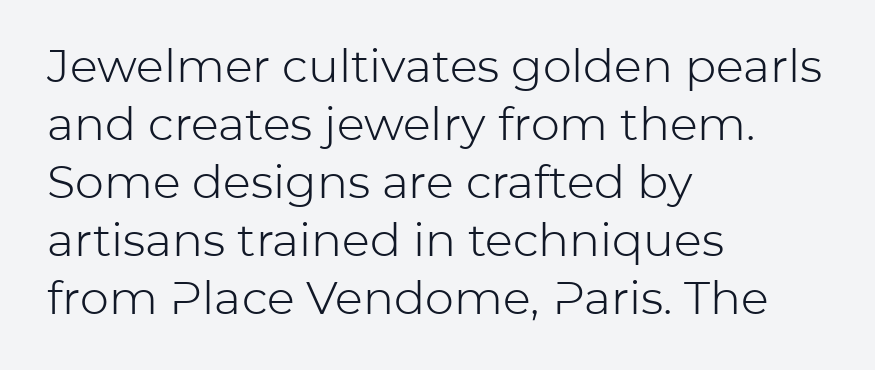
The passage shown is not bold in any degree. Examine the stroke ends and you'll find no serifs. The ragged edge is on the right, which tells us the setting is flush left. Rows of type keep a routine distance in the vertical direction. The string is rendered with underlining switched off.
